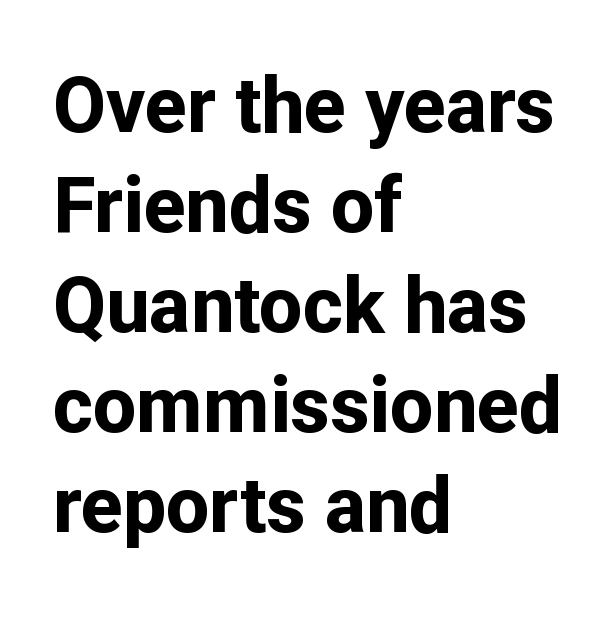
You could not count columns in this text — the font is proportionally spaced. Check where the strokes stop: nothing finishes them off — pure sans. Rows of type keep a routine distance in the vertical direction. Tall strokes in this sample are plumb rather than angled. Heavy, bold letterforms. The text block is weighted toward the left margin, trailing off unevenly rightward.
